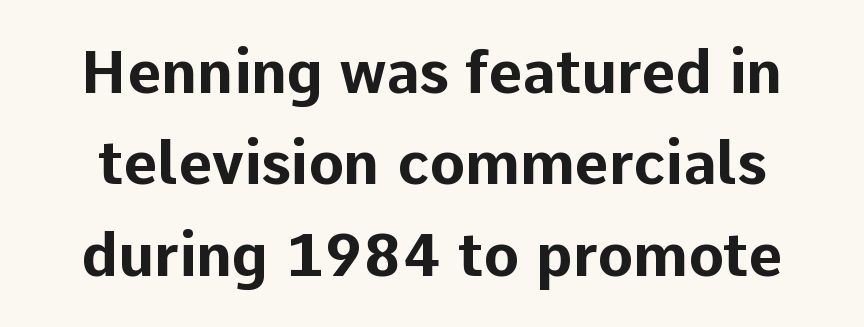
Nope, no serifs anywhere on these letters. Rendered with straight, roman letterforms. The rendering uses a bold face; every stroke is thick and dark. Varying glyph widths throughout — classic text-font behaviour. Inter-character spacing is left at the font's built-in metrics. Whoever set this chose a conventional vertical rhythm.
